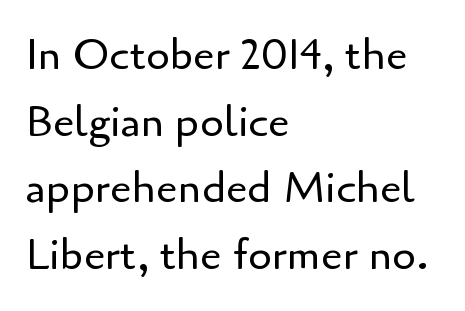
Q: Is the text bold? A: No.
Q: Is the text italic (slanted)? A: No, it is upright.
Q: Is the typeface a serif or a sans-serif typeface? A: Sans-serif.
Q: Is the text underlined? A: No.
Q: How is the paragraph aligned? A: Left-aligned.
Q: Is the spacing between letters normal or unusually wide? A: Normal.
Q: Is the spacing between lines tight, normal or loose? A: Normal.
Q: Width (condensed, normal, or wide)? A: Normal.
Q: Stroke contrast? A: Low.
Q: x-height? A: Small.
Q: Monospaced? A: No.
